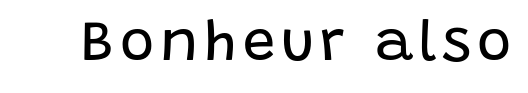
{"serif": "no", "italic": "no", "bold": "no", "weight": "regular", "width": "normal", "stroke_contrast": "low", "x_height": "large", "monospaced": "no", "underline": "no", "glyph_px": 58}
